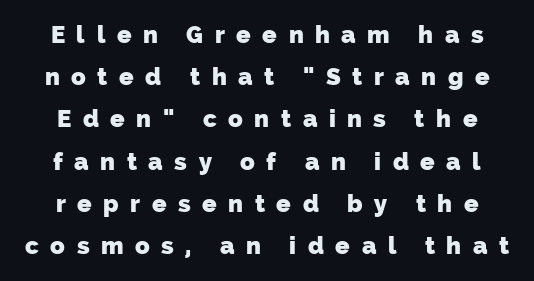
Q: Is the text bold? A: Yes.
Q: Is the text underlined? A: No.
Q: Is the spacing between letters normal or unusually wide? A: Unusually wide.
